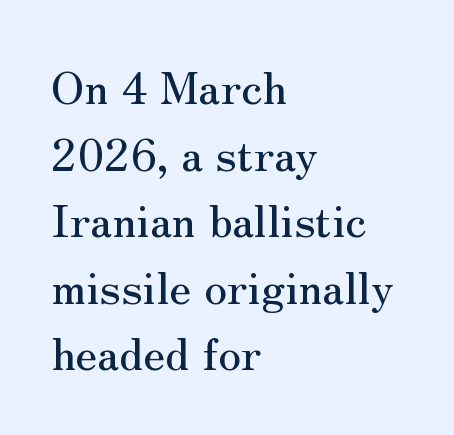
{"serif": "yes", "italic": "no", "width": "normal", "stroke_contrast": "medium", "x_height": "small", "monospaced": "no", "underline": "no", "align": "left", "line_spacing": "normal", "line_spacing_ratio": 1.48, "letter_spacing": "normal", "letter_spacing_em": 0.0, "glyph_px": 45}
